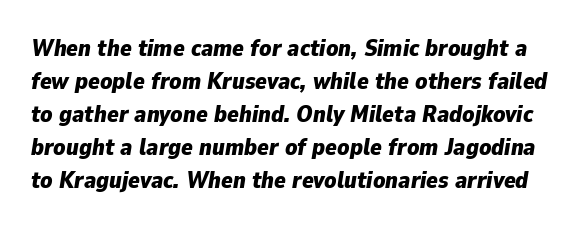
{"italic": "yes", "lean": "right", "slant_degrees": 9, "bold": "yes", "underline": "no", "line_spacing": "normal", "line_spacing_ratio": 1.37, "letter_spacing": "normal", "letter_spacing_em": 0.0, "glyph_px": 24}
